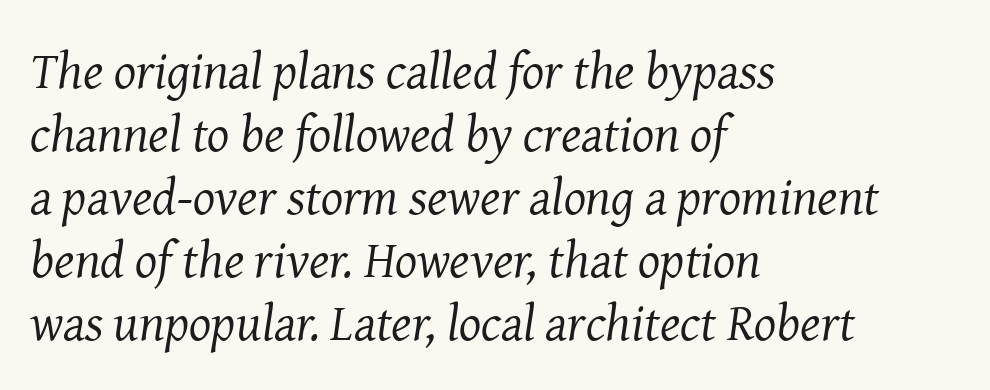
The image shows 52 px regular-weight serif type, italic (leaning right); set left-aligned, line spacing 1.21x, normal letter spacing, not underlined; medium stroke contrast and a medium x-height.
